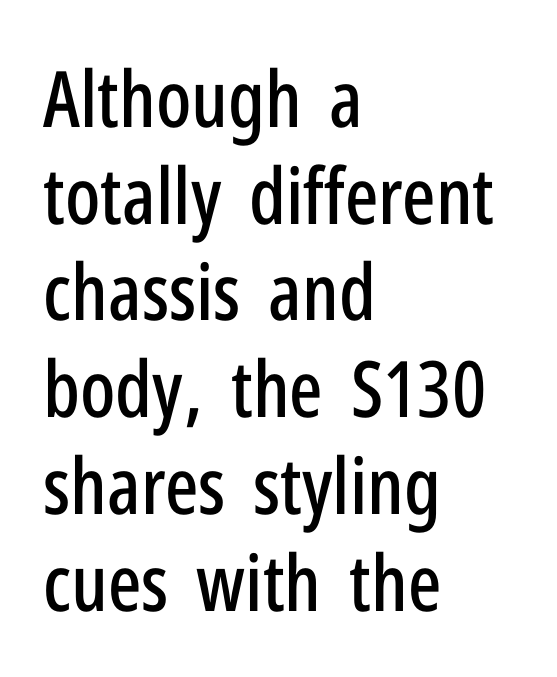
{"serif": "no", "italic": "no", "width": "condensed", "stroke_contrast": "low", "x_height": "medium", "monospaced": "no", "underline": "no", "align": "left", "line_spacing_ratio": 1.24, "letter_spacing": "normal", "letter_spacing_em": 0.0, "glyph_px": 78}
